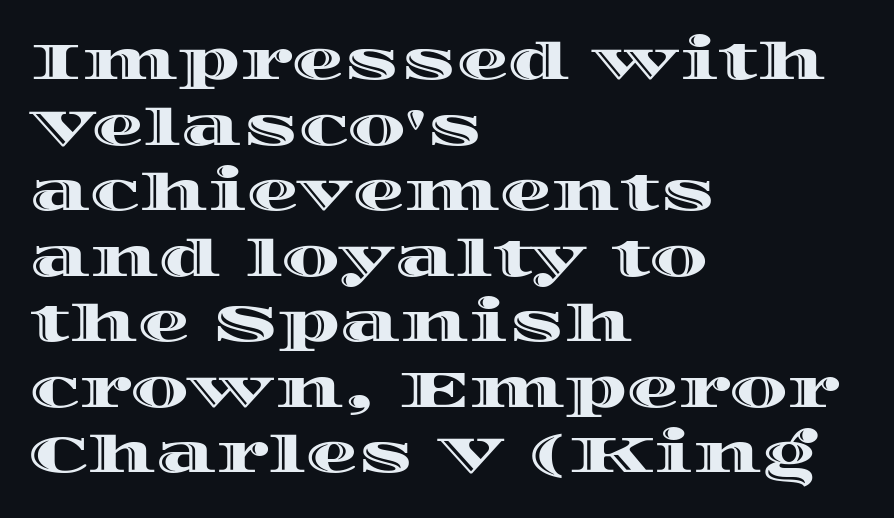
Q: Is the text italic (slanted)? A: No, it is upright.
Q: Is the text underlined? A: No.
Q: How is the paragraph aligned? A: Left-aligned.
Q: Is the spacing between letters normal or unusually wide? A: Normal.
Q: Is the spacing between lines tight, normal or loose? A: Normal.
Q: Width (condensed, normal, or wide)? A: Wide.
Q: x-height? A: Large.
Q: Monospaced? A: No.
